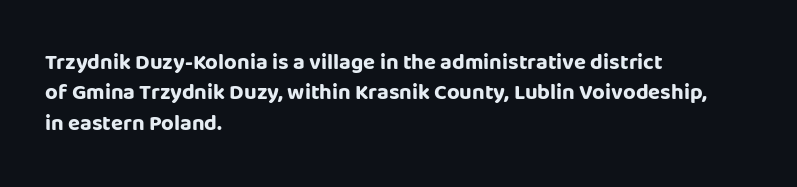
Q: Is the text bold? A: Yes.
Q: Is the text italic (slanted)? A: No, it is upright.
Q: Is the text underlined? A: No.
Q: How is the paragraph aligned? A: Left-aligned.
Q: Is the spacing between letters normal or unusually wide? A: Normal.
Q: Is the spacing between lines tight, normal or loose? A: Normal.
